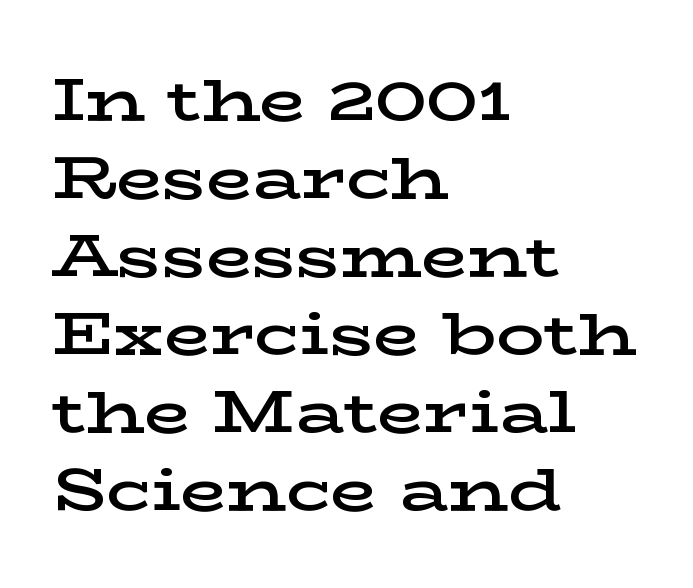
{"serif": "yes", "italic": "no", "bold": "semi", "weight": "semibold", "width": "wide", "stroke_contrast": "low", "x_height": "medium", "monospaced": "no", "underline": "no", "align": "left", "line_spacing": "normal", "line_spacing_ratio": 1.3, "letter_spacing": "normal", "letter_spacing_em": 0.0, "glyph_px": 60}
